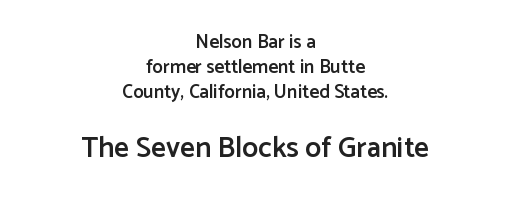
The characters display no serif detailing; their extremities are plain. Compared with an ordinary text face, these strokes are moderately heavier — a semibold. Every character sits straight up, as roman type does. This block has exactly the height ordinary leading produces.
